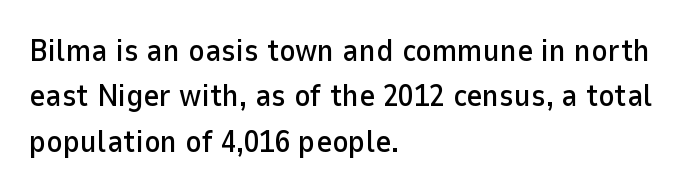
Classification — sans serif. In CSS terms this would be text-align: left. Nothing unusual about the tracking: characters are spaced as the font intends. Summary of vertical rhythm: regular, with standard interline spacing. The specimen omits any rule beneath the text block's lines. These lines were composed using upright roman letters.
